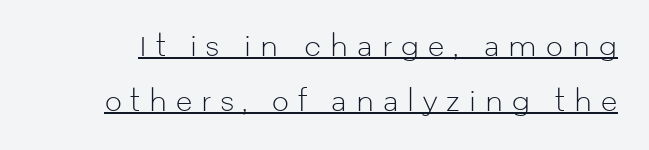
Q: Is the text bold? A: No.
Q: Is the text italic (slanted)? A: No, it is upright.
Q: Is the text underlined? A: Yes.
Q: Is the spacing between letters normal or unusually wide? A: Unusually wide.
Q: Is the spacing between lines tight, normal or loose? A: Loose.
